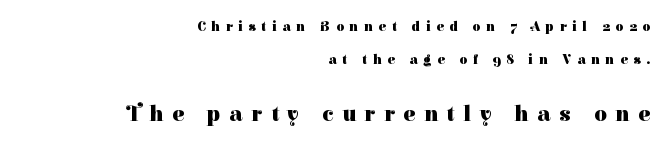
Q: Is the text bold? A: Yes.
Q: Is the text italic (slanted)? A: No, it is upright.
Q: Is the text underlined? A: No.
Q: How is the paragraph aligned? A: Right-aligned.
Q: Is the spacing between letters normal or unusually wide? A: Unusually wide.
Q: Is the spacing between lines tight, normal or loose? A: Loose.
Q: Which block of text is set in a larger size, the first (top) or the second (bottom)? A: The second (bottom) one.
